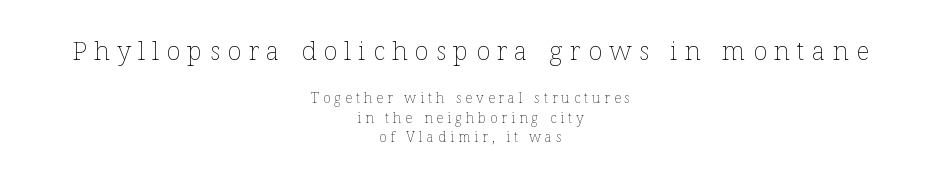
Q: Is the text bold? A: No.
Q: Is the text italic (slanted)? A: No, it is upright.
Q: Is the text underlined? A: No.
Q: How is the paragraph aligned? A: Centered.
Q: Is the spacing between letters normal or unusually wide? A: Unusually wide.
Q: Is the spacing between lines tight, normal or loose? A: Normal.
Q: Which block of text is set in a larger size, the first (top) or the second (bottom)? A: The first (top) one.
